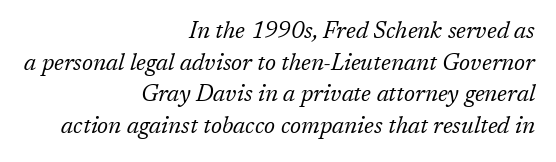
{"italic": "yes", "lean": "right", "slant_degrees": 17, "bold": "no", "underline": "no", "align": "right", "line_spacing": "normal", "line_spacing_ratio": 1.38, "letter_spacing": "normal", "letter_spacing_em": 0.0, "glyph_px": 23}
